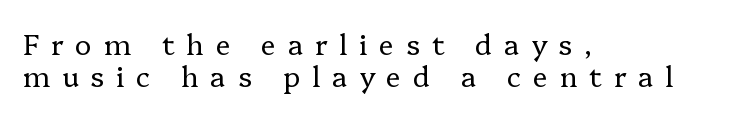
Glyph-to-glyph distance is far greater than everyday printed text. The typeface chosen for these lines features serifs. Letters have the restrained weight of plain body copy at most. The specimen omits any rule beneath the text block's lines. Note the varied advance widths — an 'i' is clearly narrower than an 'm'. The text block is weighted toward the left margin, trailing off unevenly rightward.
